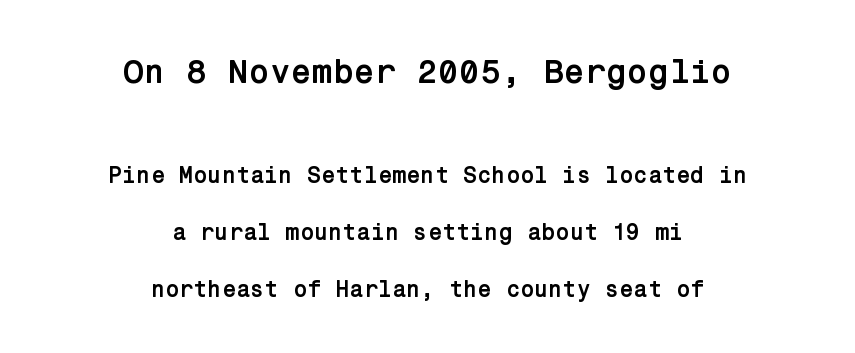
The image shows 34 px semibold sans-serif type, upright; set centered, loose line spacing (2.47x), normal letter spacing, not underlined; the first (top) block is 1.48x larger; low stroke contrast and a medium x-height.
